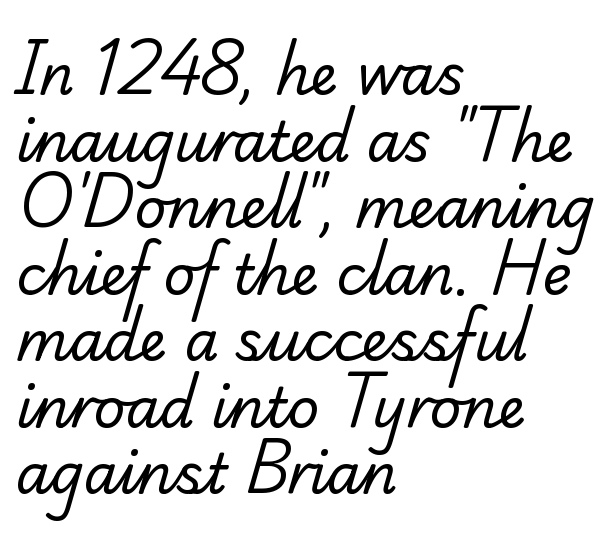
{"serif": "yes", "bold": "no", "weight": "regular", "width": "normal", "stroke_contrast": "low", "x_height": "small", "monospaced": "no", "underline": "no", "align": "left", "line_spacing_ratio": 1.21, "letter_spacing": "normal", "letter_spacing_em": 0.0, "glyph_px": 55}
